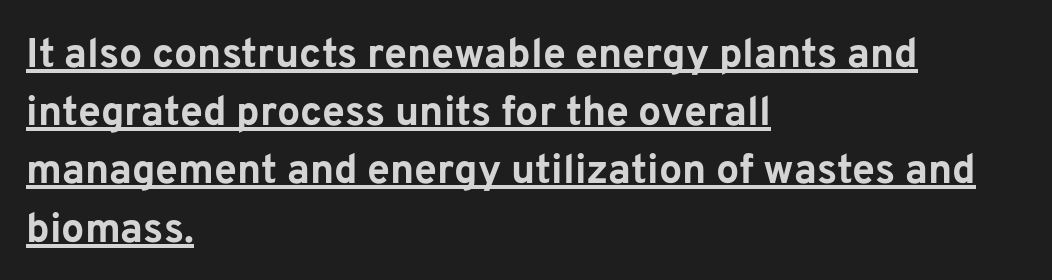
Q: Is the text bold? A: Yes.
Q: Is the text italic (slanted)? A: No, it is upright.
Q: Is the typeface a serif or a sans-serif typeface? A: Sans-serif.
Q: Is the text underlined? A: Yes.
Q: How is the paragraph aligned? A: Left-aligned.
Q: Is the spacing between letters normal or unusually wide? A: Normal.
Q: Is the spacing between lines tight, normal or loose? A: Normal.
Q: Width (condensed, normal, or wide)? A: Normal.
Q: Stroke contrast? A: Low.
Q: x-height? A: Medium.
Q: Monospaced? A: No.
